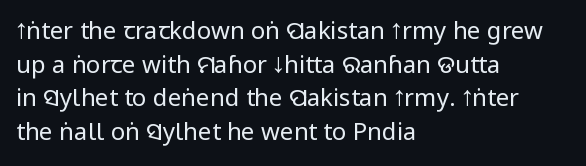
Does the copy run flush right? No — it runs flush left. Does extra space separate the letters? No, they use regular spacing. The letters look calm and open, with moderate or lighter stems. Beneath every word, the page is bare. Normally led — the rows are evenly, conventionally spaced.
